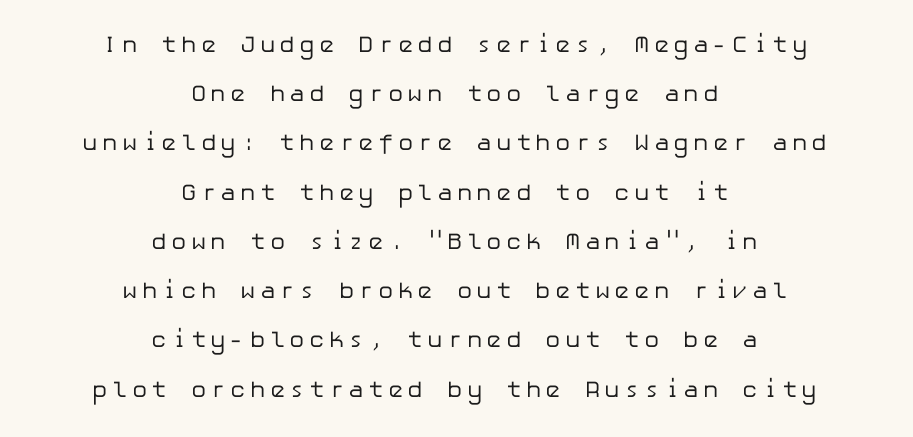
The image shows 23 px text type, upright; set centered, loose line spacing (2.14x), not underlined.
